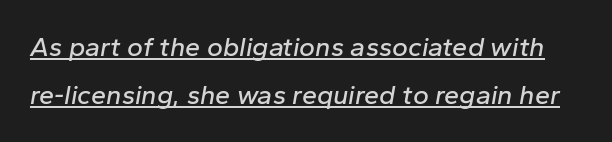
Q: Is the text italic (slanted)? A: Yes, it leans right by about 10 degrees.
Q: Is the text underlined? A: Yes.
Q: Is the spacing between letters normal or unusually wide? A: Normal.
